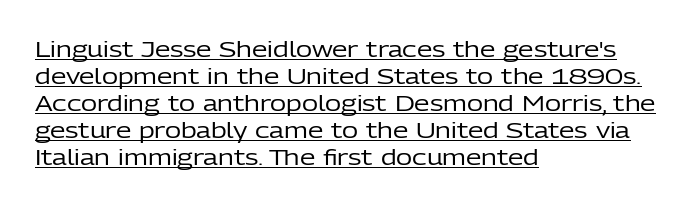
Layout note: lines flush left. The strokes carry an ordinary text weight at most. The tracking reads as untouched default to a designer's eye. The glyphs are accompanied by a horizontal stroke just below them. Ascenders rise straight up at ninety degrees.
